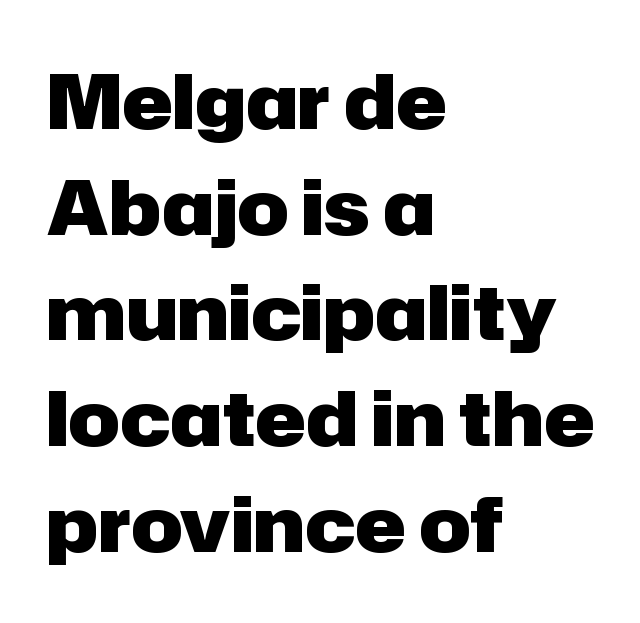
{"serif": "no", "italic": "no", "bold": "yes", "weight": "heavy", "width": "normal", "stroke_contrast": "low", "x_height": "medium", "monospaced": "no", "underline": "no", "align": "left", "line_spacing": "normal", "line_spacing_ratio": 1.39, "letter_spacing": "normal", "letter_spacing_em": 0.0, "glyph_px": 76}
